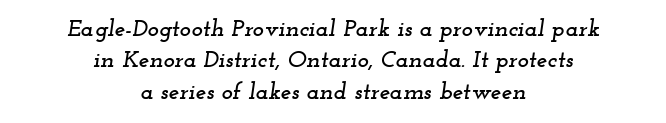
Visually the block forms a symmetrical silhouette, jagged on both flanks. The gap between lines stays unmarked. Slant detected: the letters are inclined. Honestly, the row spacing looks completely unremarkable.
